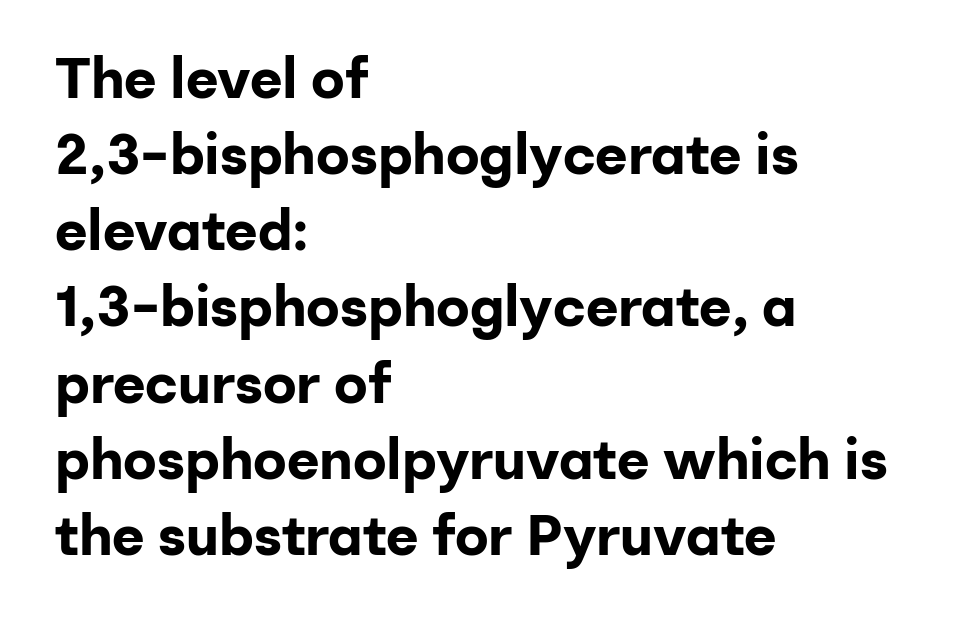
The image shows 56 px bold sans-serif type, upright; set left-aligned, normal line spacing (1.36x), normal letter spacing, not underlined; low stroke contrast and a medium x-height.
